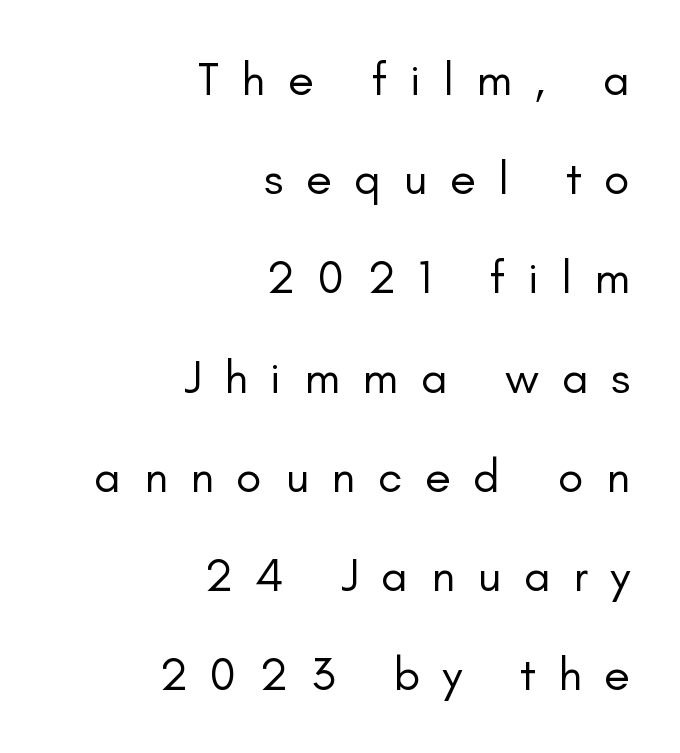
The image shows 47 px regular-weight sans-serif type, upright; set right-aligned, loose line spacing (2.11x), unusually wide letter spacing (+0.48 em), not underlined; low stroke contrast and a small x-height.
